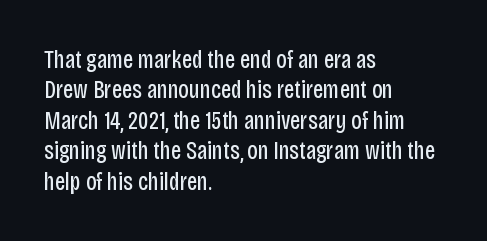
The image shows 25 px text type, upright; set left-aligned, line spacing 1.22x, normal letter spacing, not underlined.
